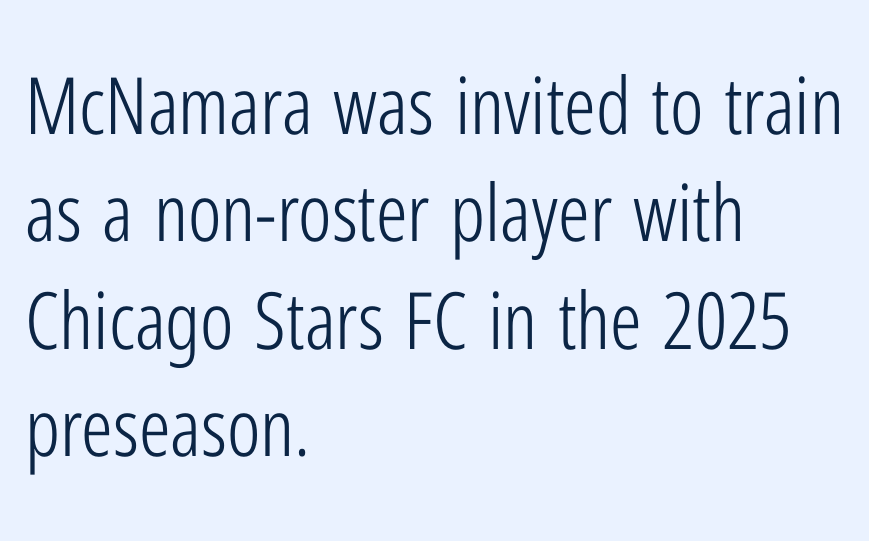
This block has exactly the height ordinary leading produces. Check under the words: just untouched page. Leftover space on each line is placed entirely after the last word. The rendering keeps characters at their native spacing. The cut favours lightness, reaching ordinary text weight at its darkest.
